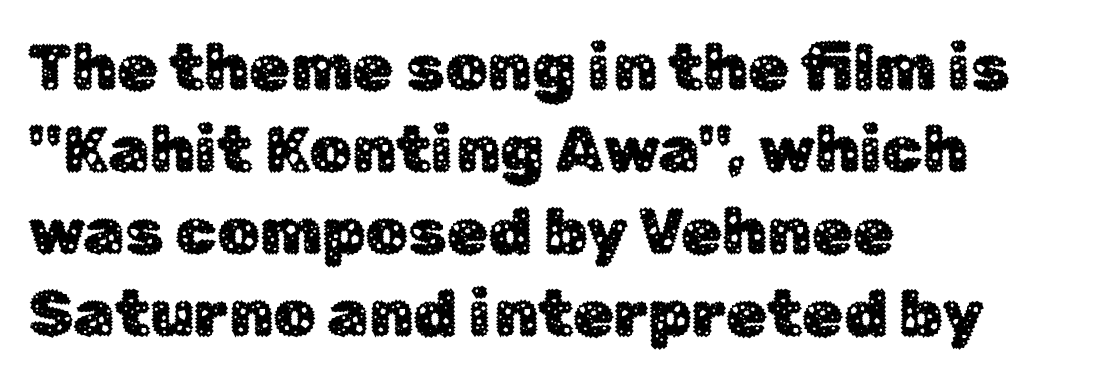
The image shows 66 px sans-serif type, upright; set left-aligned, line spacing 1.24x, normal letter spacing, not underlined; low stroke contrast and a medium x-height.
